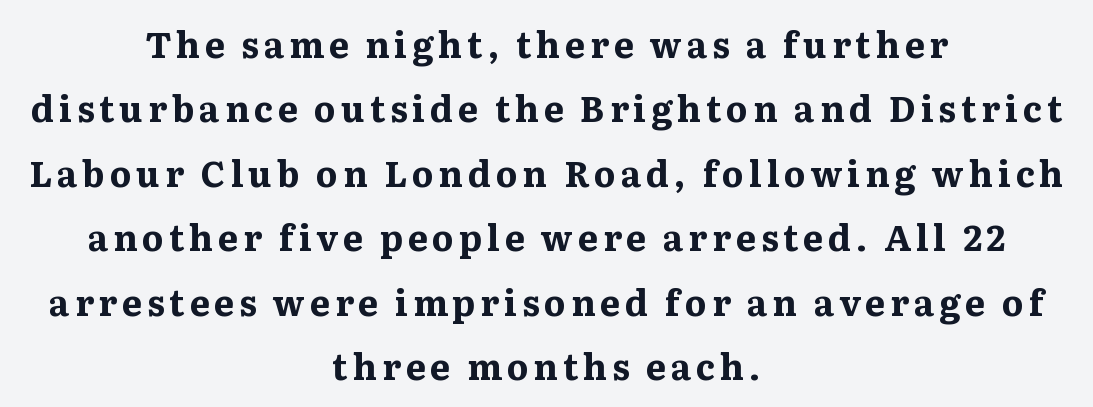
Q: Is the text bold? A: Yes.
Q: Is the text italic (slanted)? A: No, it is upright.
Q: Is the typeface a serif or a sans-serif typeface? A: Serif.
Q: Is the text underlined? A: No.
Q: How is the paragraph aligned? A: Centered.
Q: Width (condensed, normal, or wide)? A: Wide.
Q: Stroke contrast? A: Medium.
Q: x-height? A: Medium.
Q: Monospaced? A: No.
